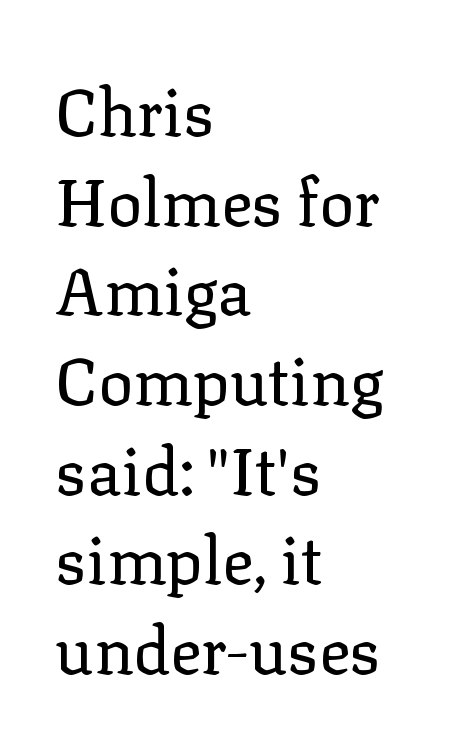
Q: Is the text bold? A: No.
Q: Is the text italic (slanted)? A: No, it is upright.
Q: Is the typeface a serif or a sans-serif typeface? A: Serif.
Q: Is the text underlined? A: No.
Q: How is the paragraph aligned? A: Left-aligned.
Q: Is the spacing between letters normal or unusually wide? A: Normal.
Q: Is the spacing between lines tight, normal or loose? A: Normal.
Q: Width (condensed, normal, or wide)? A: Normal.
Q: Stroke contrast? A: Low.
Q: x-height? A: Medium.
Q: Monospaced? A: No.
